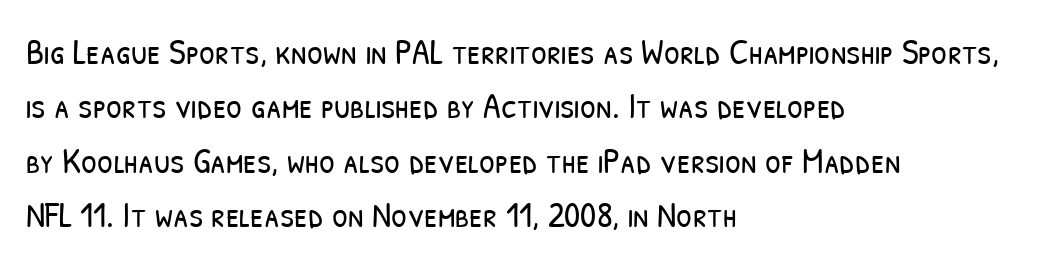
{"serif": "no", "bold": "no", "weight": "light", "width": "condensed", "stroke_contrast": "low", "x_height": "medium", "monospaced": "no", "underline": "no", "align": "left", "line_spacing": "normal", "line_spacing_ratio": 1.51, "letter_spacing": "normal", "letter_spacing_em": 0.0, "glyph_px": 36}
